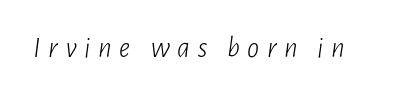
{"italic": "yes", "lean": "right", "slant_degrees": 7, "bold": "no", "weight": "light", "width": "condensed", "stroke_contrast": "low", "x_height": "medium", "monospaced": "no", "underline": "no", "letter_spacing": "wide", "letter_spacing_em": 0.25, "glyph_px": 30}
